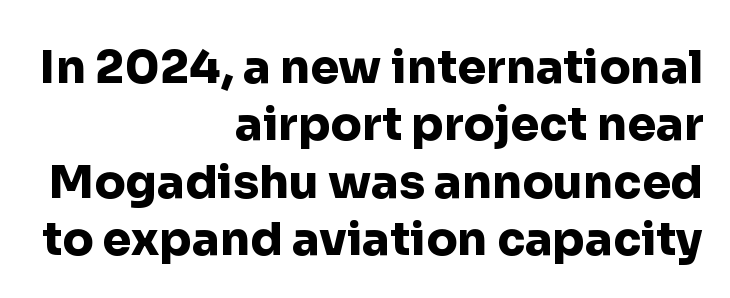
Q: Is the text bold? A: Yes.
Q: Is the text italic (slanted)? A: No, it is upright.
Q: Is the typeface a serif or a sans-serif typeface? A: Sans-serif.
Q: Is the text underlined? A: No.
Q: How is the paragraph aligned? A: Right-aligned.
Q: Is the spacing between letters normal or unusually wide? A: Normal.
Q: Is the spacing between lines tight, normal or loose? A: Normal.
Q: Width (condensed, normal, or wide)? A: Normal.
Q: Stroke contrast? A: Low.
Q: x-height? A: Medium.
Q: Monospaced? A: No.
